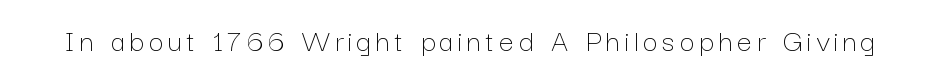
Q: Is the text bold? A: No.
Q: Is the text italic (slanted)? A: No, it is upright.
Q: Is the text underlined? A: No.
Q: Width (condensed, normal, or wide)? A: Normal.
Q: Stroke contrast? A: Low.
Q: x-height? A: Medium.
Q: Monospaced? A: No.
